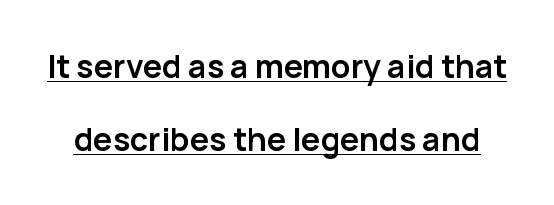
{"serif": "no", "italic": "no", "bold": "yes", "weight": "semibold", "width": "normal", "stroke_contrast": "low", "x_height": "medium", "monospaced": "no", "underline": "yes", "line_spacing": "loose", "line_spacing_ratio": 2.29, "letter_spacing": "normal", "letter_spacing_em": 0.0, "glyph_px": 32}
